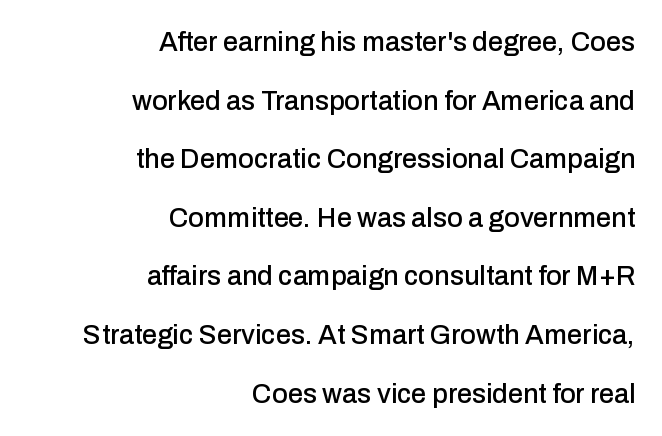
The image shows 27 px text type, upright; set right-aligned, loose line spacing (2.17x), normal letter spacing, not underlined.
